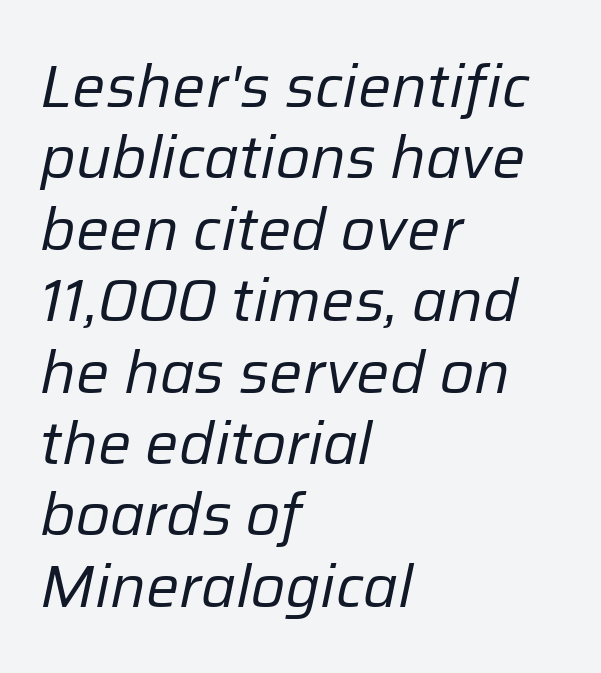
Letters have the restrained weight of plain body copy at most. Beneath every word, the page is bare. In terms of letterspacing, this is plain default setting. Would a proofreader flag this as italicized? Yes. Think of a printed novel: that variable character pitch is what you see here.
